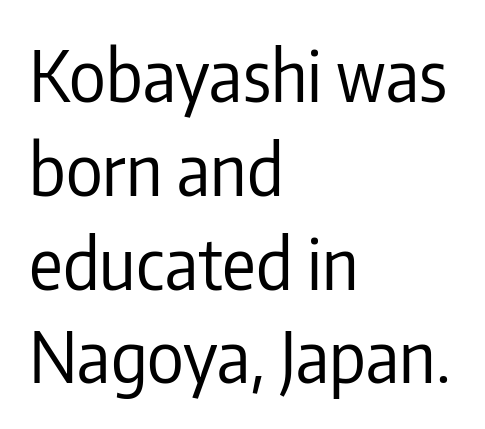
{"serif": "no", "italic": "no", "bold": "no", "weight": "regular", "width": "condensed", "stroke_contrast": "low", "x_height": "medium", "monospaced": "no", "underline": "no", "align": "left", "line_spacing": "normal", "line_spacing_ratio": 1.34, "letter_spacing": "normal", "letter_spacing_em": 0.0, "glyph_px": 70}
